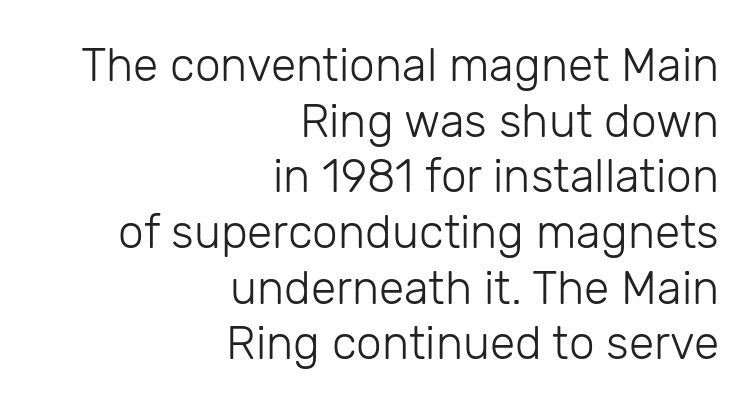
The image shows 46 px light sans-serif type, upright; set right-aligned, line spacing 1.21x, normal letter spacing, not underlined; low stroke contrast and a medium x-height.
